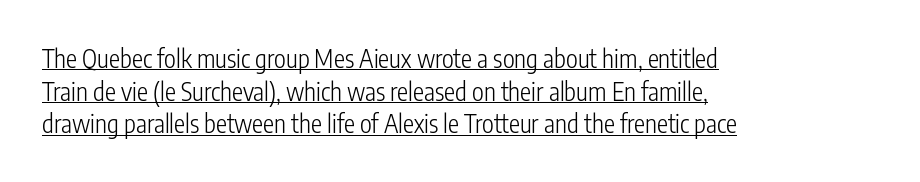
Weight class: somewhere from thin through regular. Check the space under the baseline: a stroke is drawn there. The space between consecutive lines is moderate. A roman cut, with each character standing at attention. Each line starts at the same left margin while the right side varies. No extra tracking has been applied to these lines.
